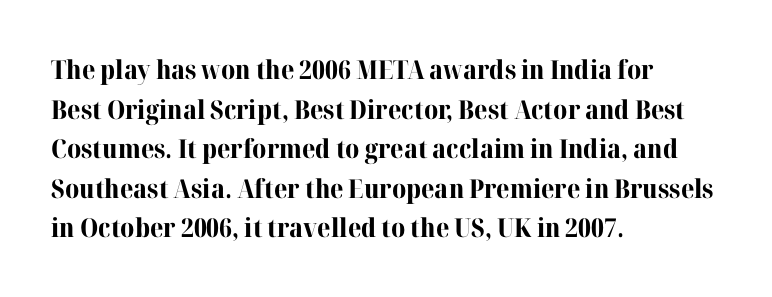
Line spacing here is normal. Words float on clear page, feet unadorned. Each glyph is drawn with heavy, bold strokes. There is no visible air inserted between adjacent glyphs. These lines are set flush left with a ragged right edge. This is roman type, the default non-slanted kind.
